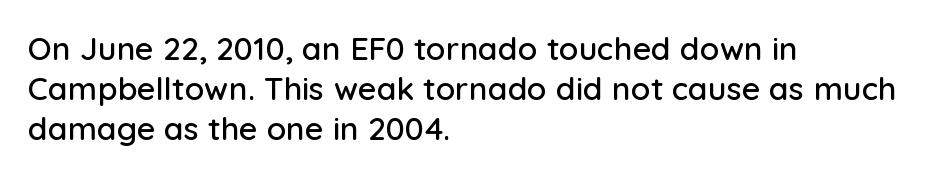
Q: Is the text italic (slanted)? A: No, it is upright.
Q: Is the typeface a serif or a sans-serif typeface? A: Sans-serif.
Q: Is the text underlined? A: No.
Q: How is the paragraph aligned? A: Left-aligned.
Q: Is the spacing between letters normal or unusually wide? A: Normal.
Q: Is the spacing between lines tight, normal or loose? A: Normal.
Q: Width (condensed, normal, or wide)? A: Normal.
Q: Stroke contrast? A: Low.
Q: x-height? A: Medium.
Q: Monospaced? A: No.
